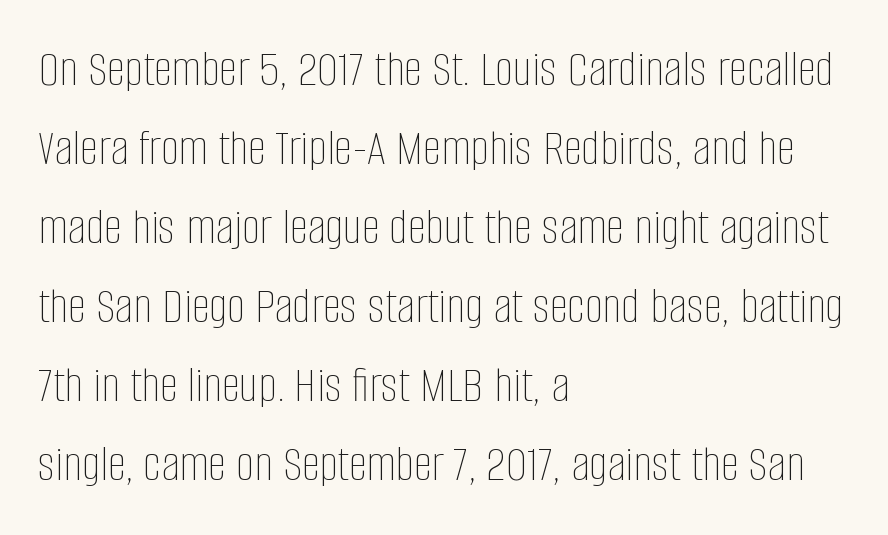
The image shows 52 px thin, condensed type, upright; set left-aligned, normal line spacing (1.52x), normal letter spacing, not underlined; low stroke contrast and a large x-height.
